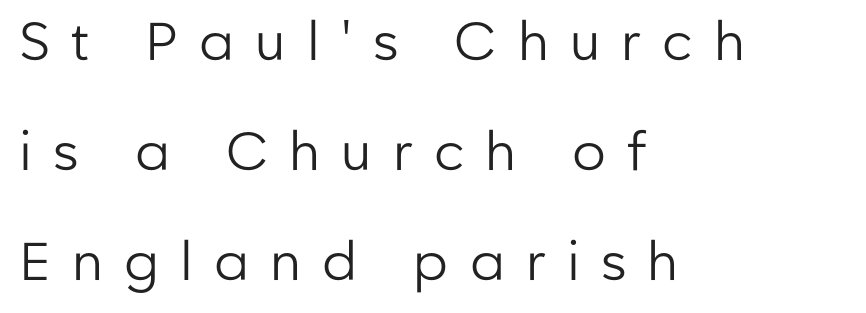
Q: Is the text bold? A: No.
Q: Is the text italic (slanted)? A: No, it is upright.
Q: Is the typeface a serif or a sans-serif typeface? A: Sans-serif.
Q: Is the text underlined? A: No.
Q: How is the paragraph aligned? A: Left-aligned.
Q: Is the spacing between letters normal or unusually wide? A: Unusually wide.
Q: Is the spacing between lines tight, normal or loose? A: Loose.
Q: Width (condensed, normal, or wide)? A: Normal.
Q: Stroke contrast? A: Low.
Q: x-height? A: Medium.
Q: Monospaced? A: No.
